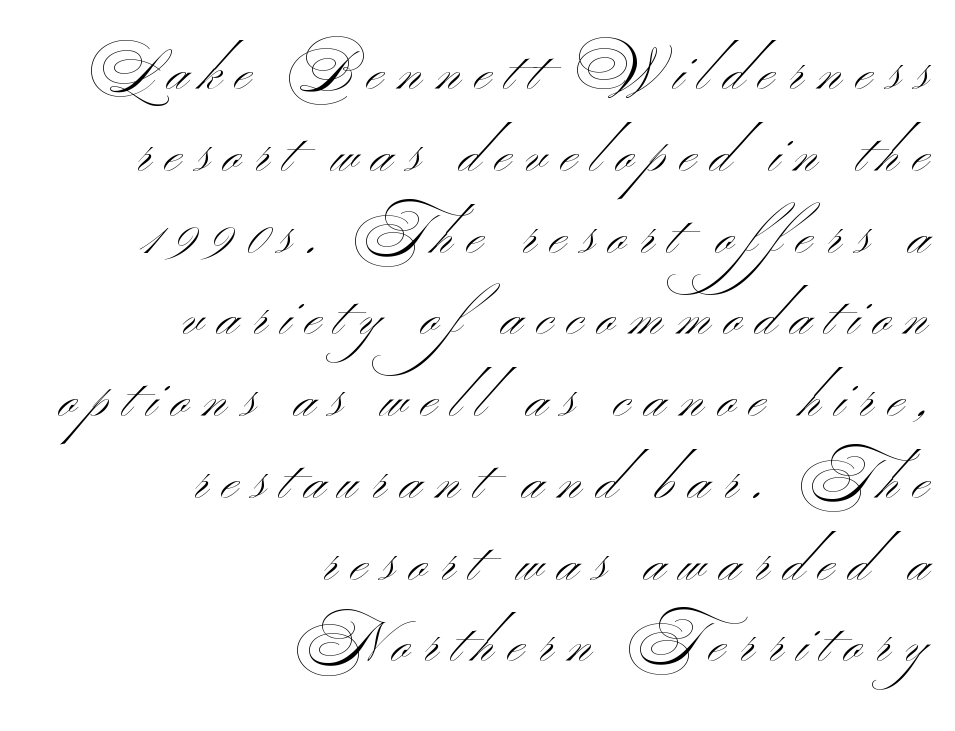
The image shows 56 px light, wide sans-serif type; set right-aligned, normal line spacing (1.46x), unusually wide letter spacing (+0.26 em), not underlined; medium stroke contrast and a small x-height.
